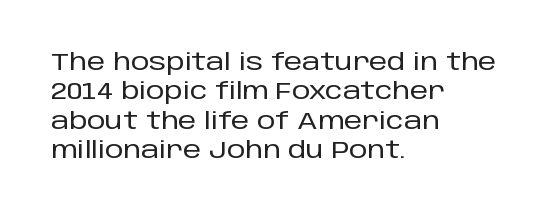
{"italic": "no", "underline": "no", "align": "left", "line_spacing": "normal", "line_spacing_ratio": 1.28, "letter_spacing": "normal", "letter_spacing_em": 0.0, "glyph_px": 23}
